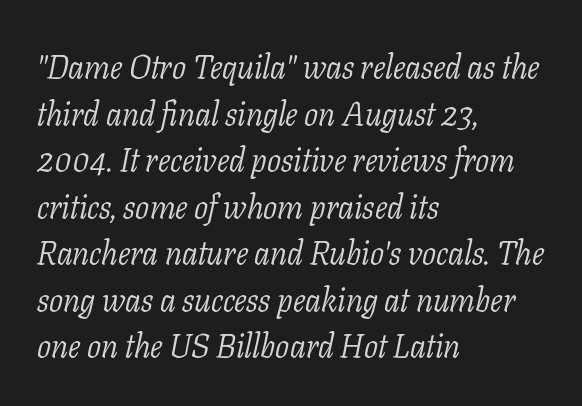
The image shows 33 px light serif type, italic (leaning right); set left-aligned, normal line spacing (1.41x), normal letter spacing, not underlined; low stroke contrast and a medium x-height.
